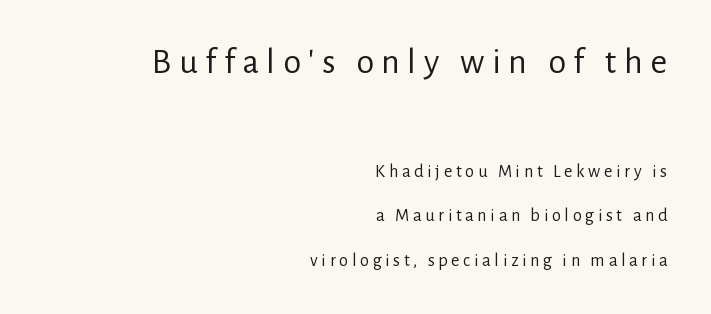
The image shows 36 px regular-weight sans-serif type, upright; set right-aligned, loose line spacing (2.47x), unusually wide letter spacing (+0.21 em), not underlined; the first (top) block is 2.0x larger; low stroke contrast and a medium x-height.
